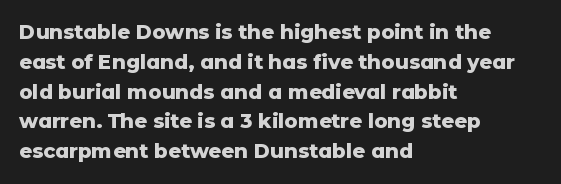
The image shows 20 px bold type, upright; set left-aligned, normal line spacing (1.49x), normal letter spacing, not underlined.
